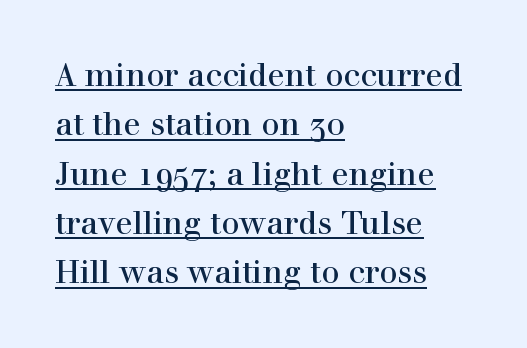
The specimen reads as upright at a glance. The string is rendered with underlining switched on. If you measured baseline to baseline, you'd find a middling distance. Looks like regular typesetting: each glyph gets only the width it needs. Short and long lines alike share a common starting point at left. The letterforms sit shoulder to shoulder at normal distance.
